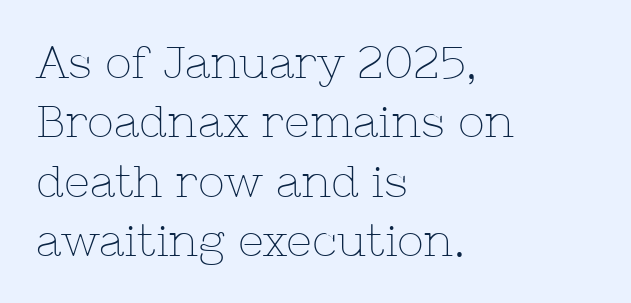
{"serif": "yes", "italic": "no", "bold": "no", "weight": "thin", "width": "normal", "stroke_contrast": "low", "x_height": "medium", "monospaced": "no", "underline": "no", "align": "left", "line_spacing": "normal", "line_spacing_ratio": 1.32, "letter_spacing": "normal", "letter_spacing_em": 0.0, "glyph_px": 45}
